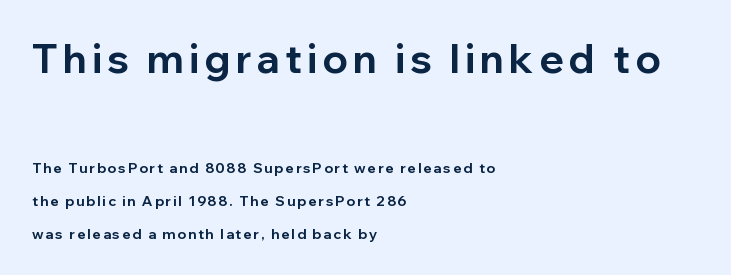
The image shows 40 px bold sans-serif type, upright; set left-aligned, loose line spacing (2.35x), not underlined; the first (top) block is 2.86x larger; low stroke contrast and a medium x-height.
